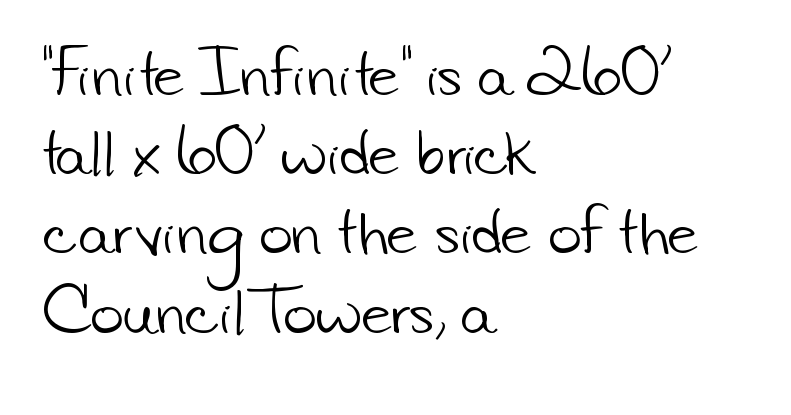
The image shows 57 px light sans-serif type; set left-aligned, normal line spacing (1.39x), normal letter spacing, not underlined; low stroke contrast and a small x-height.
